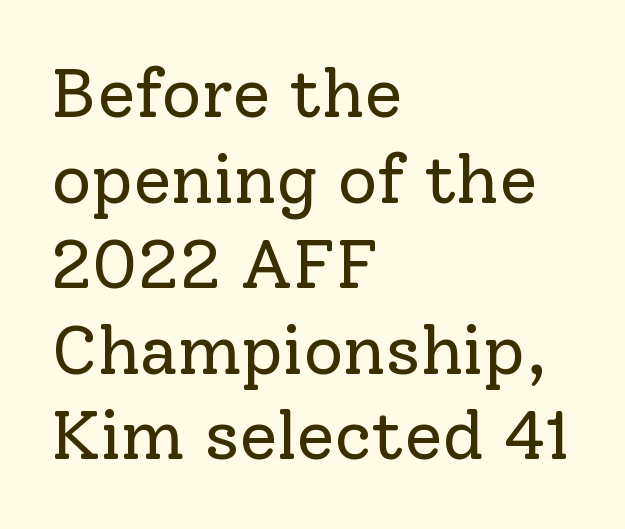
Each letter keeps its own natural width here, so spacing adapts to shape. Rendered with straight, roman letterforms. In terms of letterform style, serifs are clearly present. The space directly below the letters is spotless. No chunkiness to these letters — they're not bold. Each word holds together tightly as a unit, with standard inter-letter gaps.
